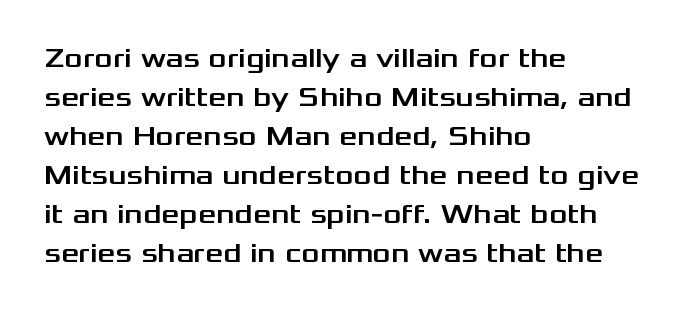
{"serif": "no", "italic": "no", "width": "wide", "stroke_contrast": "medium", "x_height": "medium", "monospaced": "no", "underline": "no", "align": "left", "line_spacing": "normal", "line_spacing_ratio": 1.39, "letter_spacing": "normal", "letter_spacing_em": 0.0, "glyph_px": 28}
